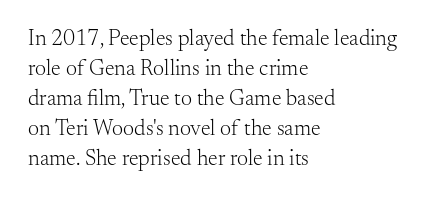
The image shows 22 px text type, upright; set left-aligned, normal line spacing (1.36x), normal letter spacing, not underlined.
